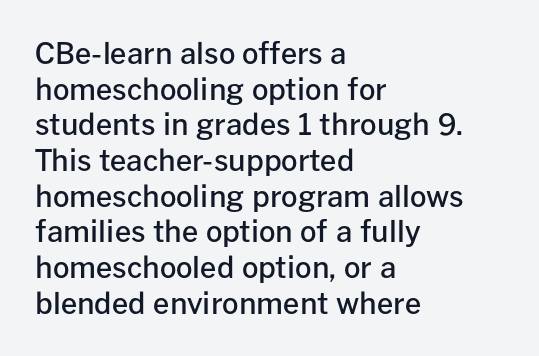
Caption: semibold face, moderately heavy strokes. The passage is arranged the way most books set body copy — flush left. The passage shown is typeset with a sans-serif family. A clean baseline with only descenders dipping below it. Here the designer chose a conventional face with non-uniform glyph widths. Does extra space separate the letters? No, they use regular spacing.
